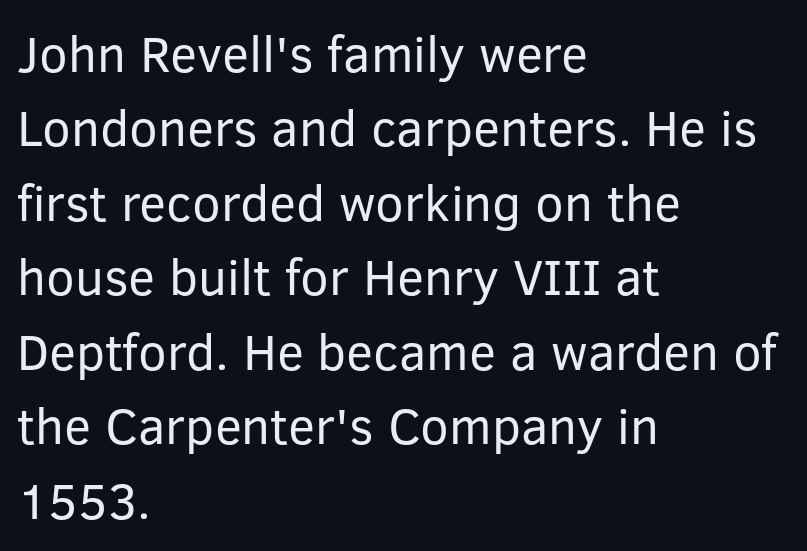
The image shows 51 px regular-weight sans-serif type, upright; set left-aligned, normal line spacing (1.46x), normal letter spacing, not underlined; low stroke contrast and a medium x-height.
